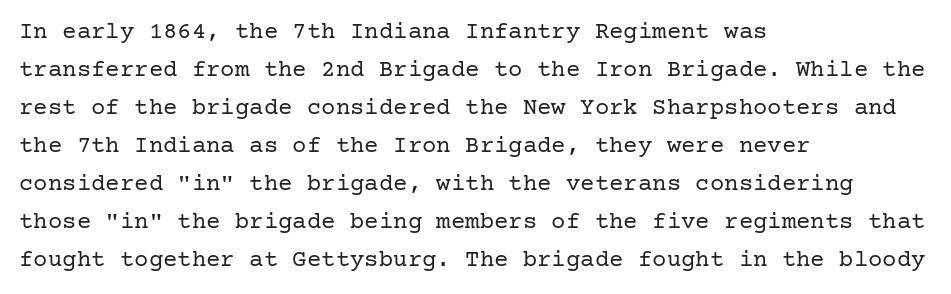
Caption: standard tracking, unaltered. How would I describe the line gaps? Plain and ordinary. Notice how the stems are strictly vertical — no italics here. The typeface has the unassuming heft of standard copy or less. The lines are quadded left.
